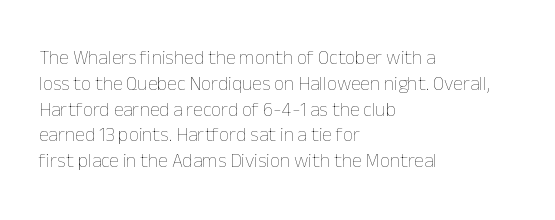
The image shows 20 px text type, upright; set left-aligned, normal line spacing (1.29x), normal letter spacing, not underlined.
